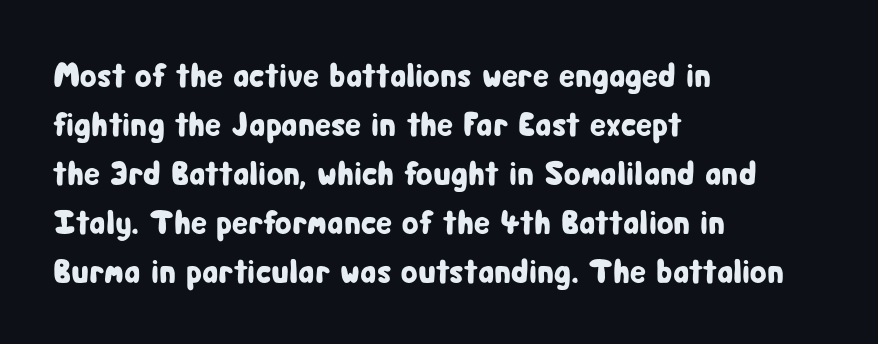
Looks like regular typesetting: each glyph gets only the width it needs. Descender tails drop into unmarked territory. Characters remain perfectly vertical along every line. Vertical spacing — default. Look at the tracking — it's just the regular setting, nothing added. The paragraph shown leans on its left margin.
